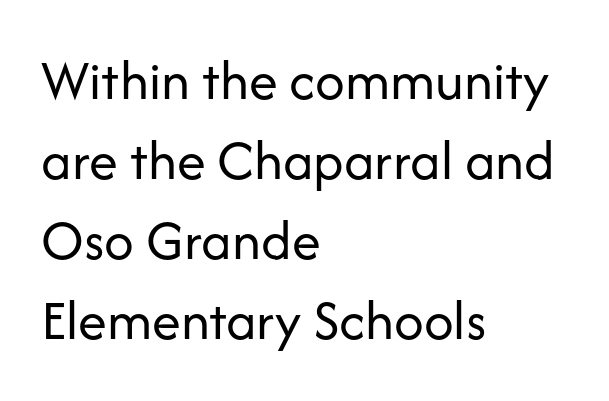
{"serif": "no", "italic": "no", "bold": "no", "weight": "regular", "width": "normal", "stroke_contrast": "low", "x_height": "medium", "monospaced": "no", "underline": "no", "align": "left", "line_spacing": "normal", "line_spacing_ratio": 1.38, "letter_spacing": "normal", "letter_spacing_em": 0.0, "glyph_px": 58}
